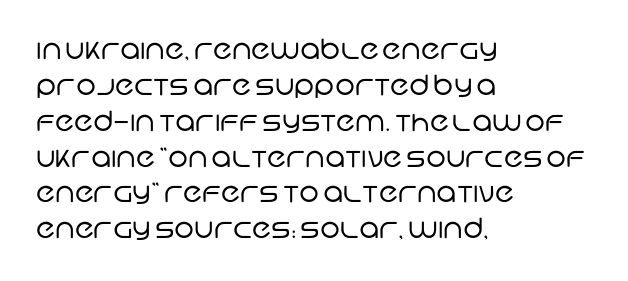
Q: Is the text bold? A: No.
Q: Is the typeface a serif or a sans-serif typeface? A: Sans-serif.
Q: Is the text underlined? A: No.
Q: How is the paragraph aligned? A: Left-aligned.
Q: Is the spacing between letters normal or unusually wide? A: Normal.
Q: Is the spacing between lines tight, normal or loose? A: Normal.
Q: Width (condensed, normal, or wide)? A: Normal.
Q: Stroke contrast? A: Low.
Q: x-height? A: Large.
Q: Monospaced? A: No.
